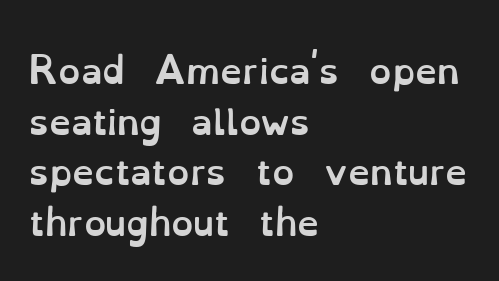
Plain, unruled lines of type. Character widths vary here, with narrow letters taking less room than wide ones. Each line starts at the same left margin while the right side varies. Style check: upright. The gaps between neighbouring characters are ordinary and unremarkable. Evenly set lines give the paragraph a standard silhouette.
